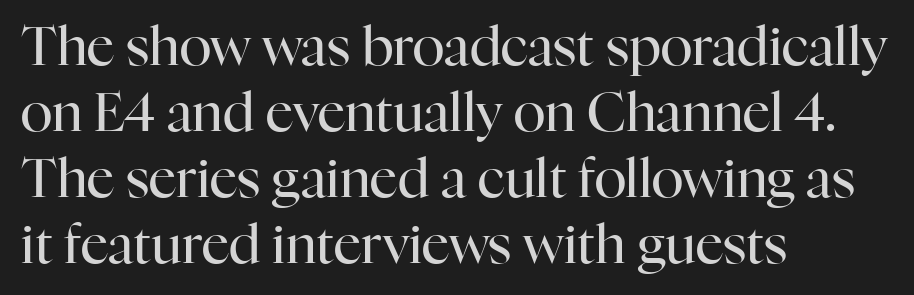
The image shows 54 px regular-weight serif type, upright; set left-aligned, line spacing 1.22x, normal letter spacing, not underlined; high stroke contrast and a medium x-height.
